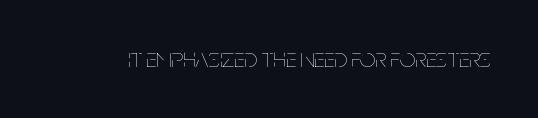
{"italic": "no", "bold": "no", "underline": "no", "letter_spacing": "normal", "letter_spacing_em": 0.0, "glyph_px": 27}
